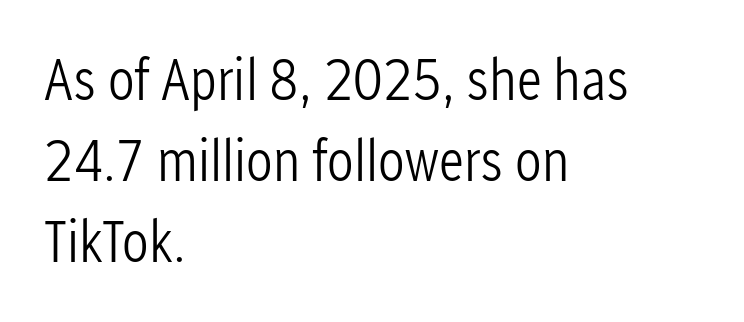
The image shows 59 px light, condensed sans-serif type, upright; set left-aligned, normal line spacing (1.37x), normal letter spacing, not underlined; low stroke contrast and a medium x-height.
